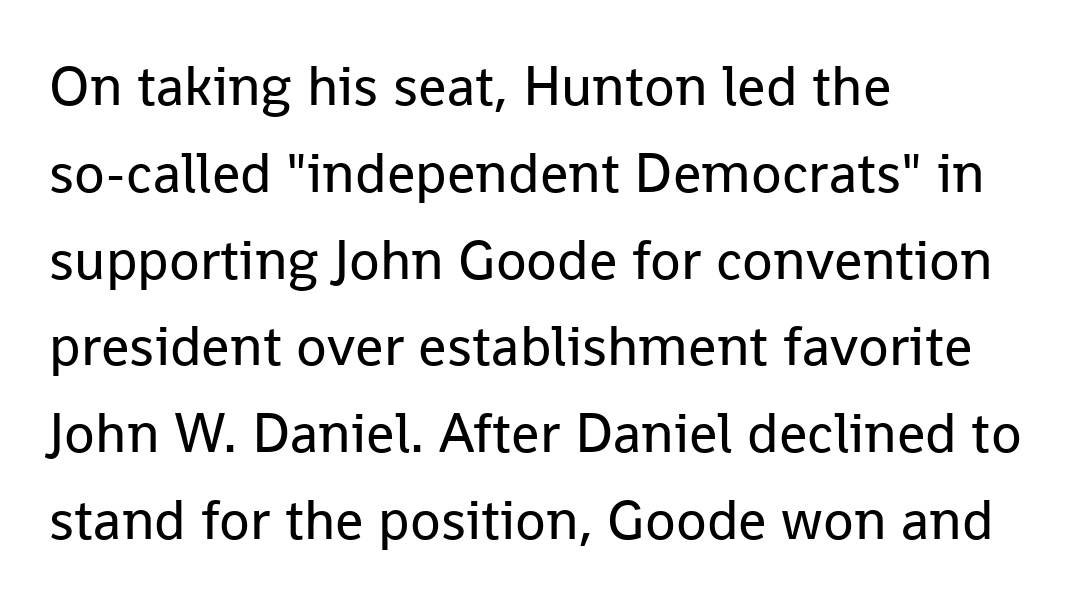
The image shows 56 px regular-weight sans-serif type, upright; set left-aligned, normal line spacing (1.55x), normal letter spacing, not underlined; low stroke contrast and a medium x-height.
